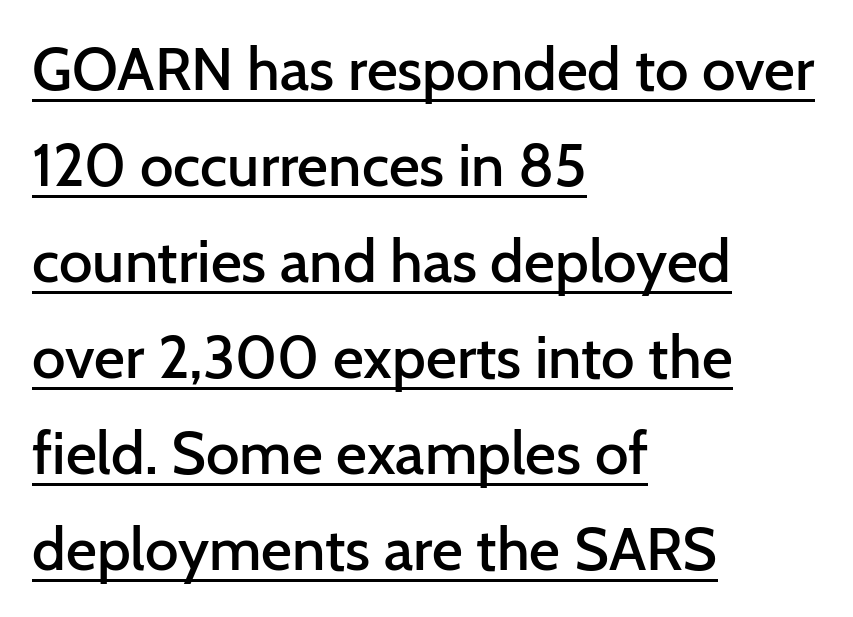
{"serif": "no", "italic": "no", "bold": "semi", "weight": "semibold", "width": "normal", "stroke_contrast": "low", "x_height": "medium", "monospaced": "no", "underline": "yes", "align": "left", "line_spacing": "normal", "line_spacing_ratio": 1.6, "letter_spacing": "normal", "letter_spacing_em": 0.0, "glyph_px": 60}
